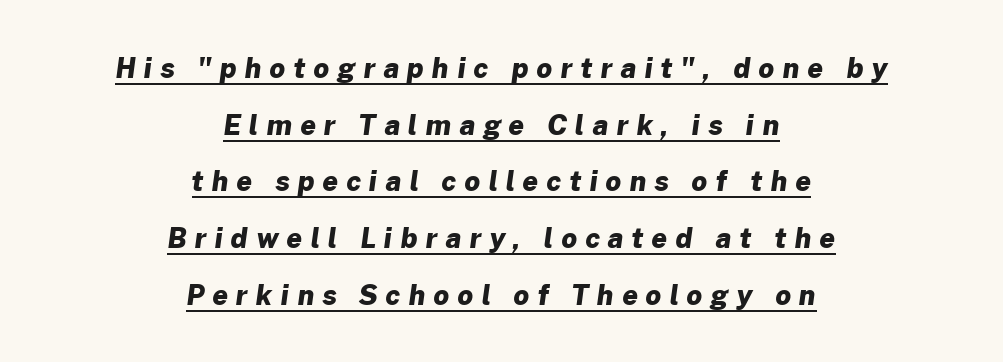
Q: Is the text bold? A: Yes.
Q: Is the text underlined? A: Yes.
Q: How is the paragraph aligned? A: Centered.
Q: Is the spacing between letters normal or unusually wide? A: Unusually wide.
Q: Is the spacing between lines tight, normal or loose? A: Loose.
